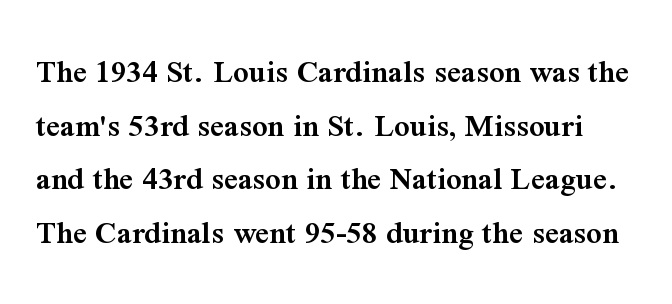
The image shows 34 px semibold serif type, upright; set normal line spacing (1.58x), normal letter spacing, not underlined; medium stroke contrast and a medium x-height.
